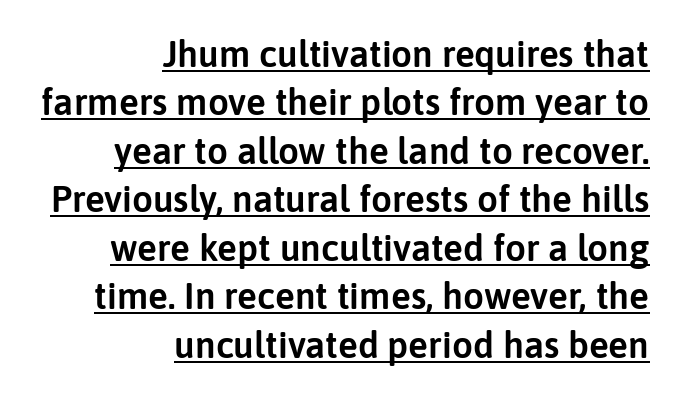
{"serif": "no", "italic": "no", "width": "normal", "stroke_contrast": "low", "x_height": "medium", "monospaced": "no", "underline": "yes", "align": "right", "line_spacing": "normal", "line_spacing_ratio": 1.31, "letter_spacing": "normal", "letter_spacing_em": 0.0, "glyph_px": 37}
